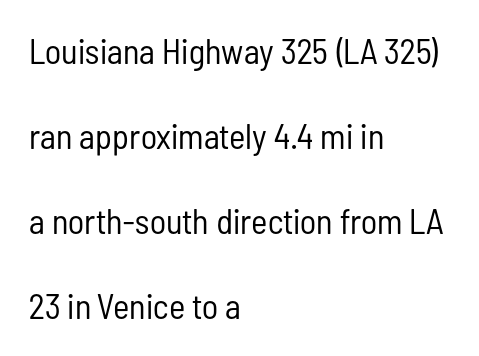
The typesetter chose a ragged-right arrangement here. The space beneath each line is pristine and unruled. Here the designer chose a conventional face with non-uniform glyph widths. The letterforms sit shoulder to shoulder at normal distance.
